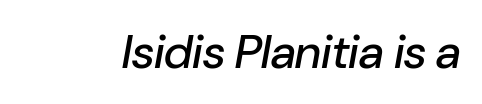
The image shows 47 px text type, italic (leaning right); set normal letter spacing, not underlined; low stroke contrast and a medium x-height.
